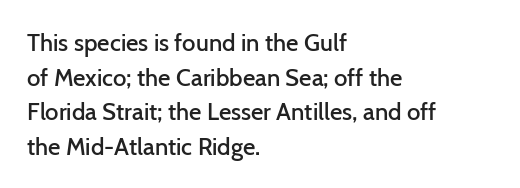
Q: Is the text bold? A: Semi-bold.
Q: Is the text italic (slanted)? A: No, it is upright.
Q: Is the text underlined? A: No.
Q: How is the paragraph aligned? A: Left-aligned.
Q: Is the spacing between letters normal or unusually wide? A: Normal.
Q: Is the spacing between lines tight, normal or loose? A: Normal.
